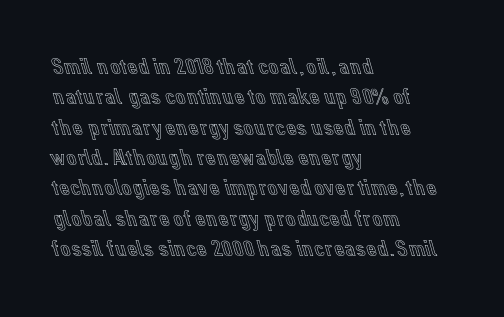
The image shows 23 px text type; set left-aligned, normal line spacing (1.32x), normal letter spacing, not underlined.
